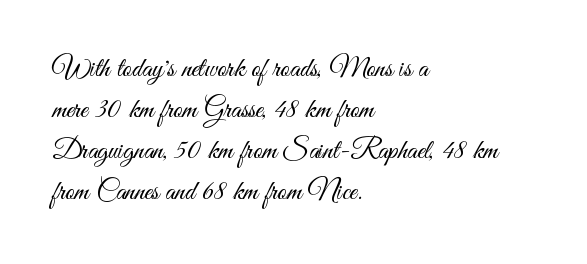
The image shows 28 px light, condensed sans-serif type; set left-aligned, normal line spacing (1.47x), normal letter spacing, not underlined; medium stroke contrast and a small x-height.
